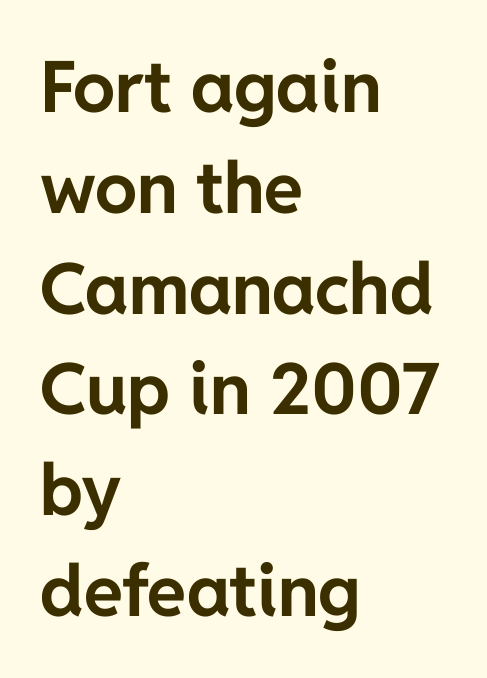
{"serif": "no", "italic": "no", "bold": "yes", "weight": "bold", "width": "normal", "stroke_contrast": "low", "x_height": "medium", "monospaced": "no", "underline": "no", "align": "left", "line_spacing": "normal", "line_spacing_ratio": 1.42, "letter_spacing": "normal", "letter_spacing_em": 0.0, "glyph_px": 71}
